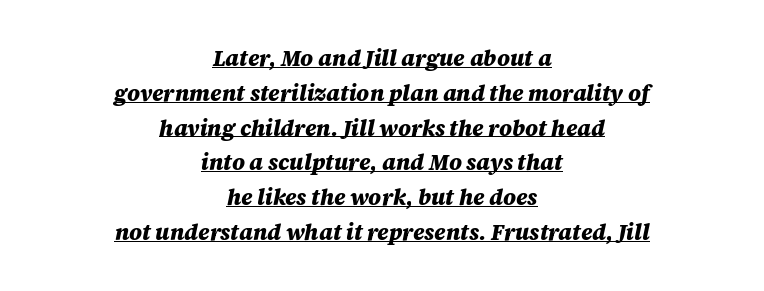
{"italic": "yes", "lean": "right", "slant_degrees": 12, "bold": "yes", "underline": "yes", "align": "center", "line_spacing": "normal", "line_spacing_ratio": 1.58, "letter_spacing": "normal", "letter_spacing_em": 0.0, "glyph_px": 22}
